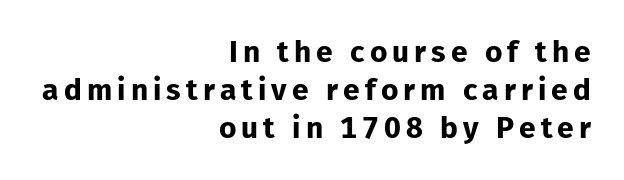
{"serif": "no", "italic": "no", "bold": "yes", "weight": "bold", "width": "normal", "stroke_contrast": "low", "x_height": "medium", "monospaced": "no", "underline": "no", "align": "right", "line_spacing": "normal", "line_spacing_ratio": 1.27, "glyph_px": 30}
